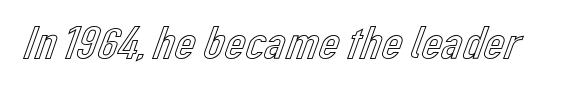
The image shows 46 px text type; set normal letter spacing, not underlined; a medium x-height.
